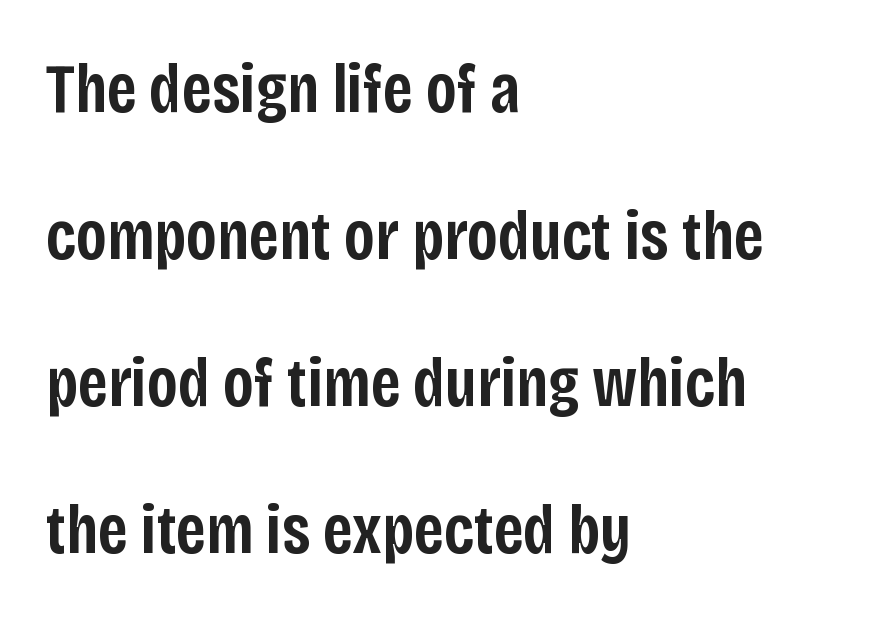
{"serif": "no", "italic": "no", "bold": "semi", "weight": "semibold", "width": "condensed", "stroke_contrast": "low", "x_height": "large", "monospaced": "no", "underline": "no", "align": "left", "line_spacing": "loose", "line_spacing_ratio": 2.1, "letter_spacing": "normal", "letter_spacing_em": 0.0, "glyph_px": 70}
